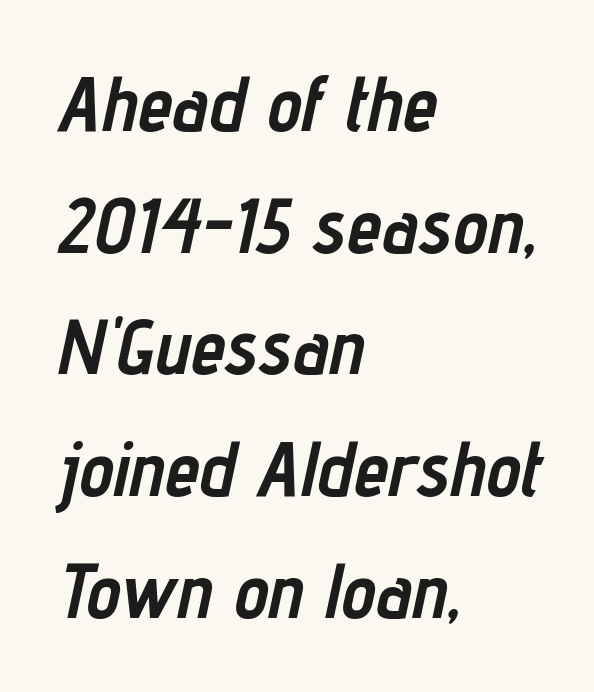
Q: Is the text bold? A: Yes.
Q: Is the text italic (slanted)? A: Yes, it leans right by about 12 degrees.
Q: Is the text underlined? A: No.
Q: How is the paragraph aligned? A: Left-aligned.
Q: Is the spacing between letters normal or unusually wide? A: Normal.
Q: Is the spacing between lines tight, normal or loose? A: Normal.
Q: Width (condensed, normal, or wide)? A: Condensed.
Q: Stroke contrast? A: Low.
Q: x-height? A: Medium.
Q: Monospaced? A: No.
